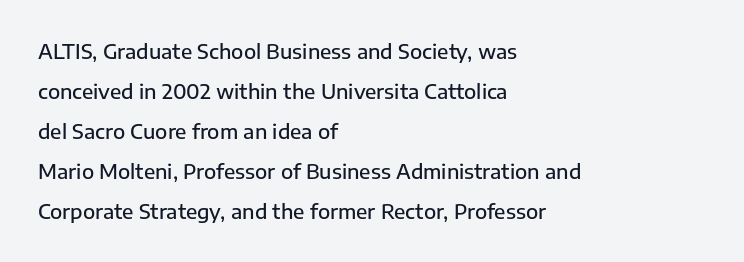
Every row of glyphs begins at an identical x-position on the left. The horizontal fit of the characters is conventional and even. The specimen reads as upright at a glance. The strokes are fattened partway — semibold, not bold.
